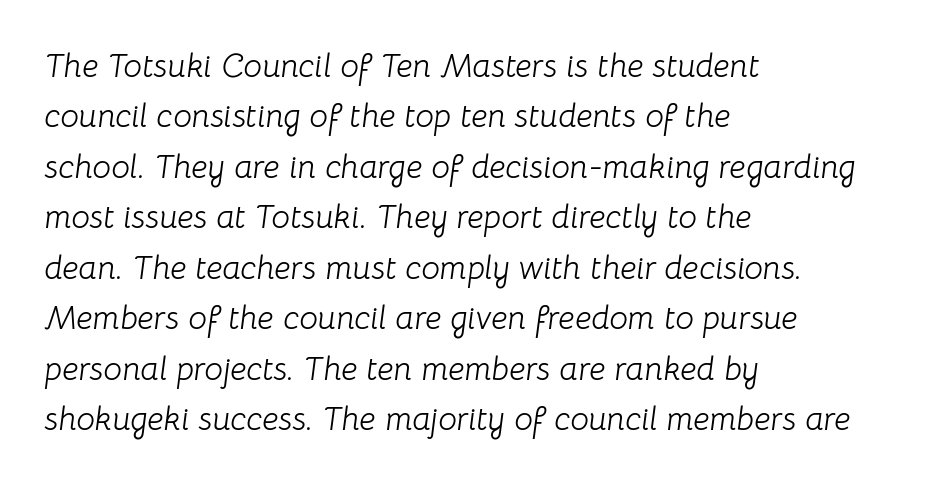
Q: Is the text bold? A: No.
Q: Is the text italic (slanted)? A: Yes, it leans right by about 8 degrees.
Q: Is the text underlined? A: No.
Q: How is the paragraph aligned? A: Left-aligned.
Q: Is the spacing between letters normal or unusually wide? A: Normal.
Q: Is the spacing between lines tight, normal or loose? A: Normal.
Q: Width (condensed, normal, or wide)? A: Normal.
Q: Stroke contrast? A: Low.
Q: x-height? A: Medium.
Q: Monospaced? A: No.
